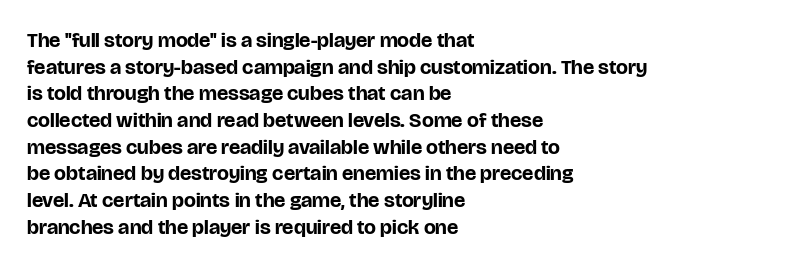
The image shows 21 px bold type, upright; set left-aligned, normal line spacing (1.27x), normal letter spacing, not underlined.
